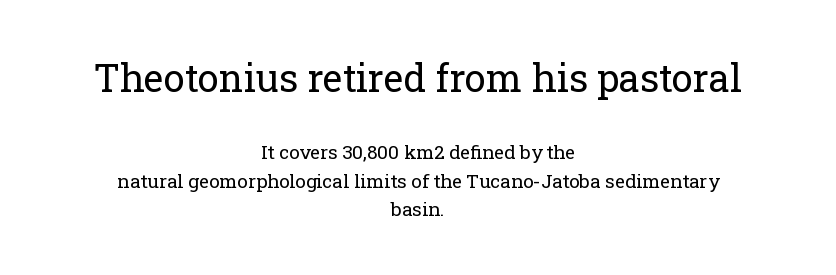
The image shows 38 px regular-weight serif type, upright; set centered, normal line spacing (1.5x), normal letter spacing, not underlined; the first (top) block is 2.0x larger; low stroke contrast and a medium x-height.
